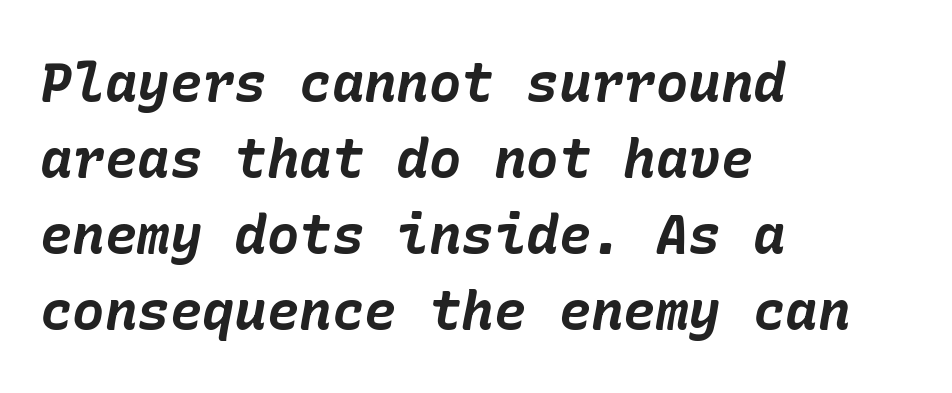
{"italic": "yes", "lean": "right", "slant_degrees": 10, "bold": "yes", "weight": "bold", "width": "normal", "stroke_contrast": "low", "x_height": "medium", "underline": "no", "align": "left", "line_spacing": "normal", "line_spacing_ratio": 1.41, "letter_spacing": "normal", "letter_spacing_em": 0.0, "glyph_px": 54}
